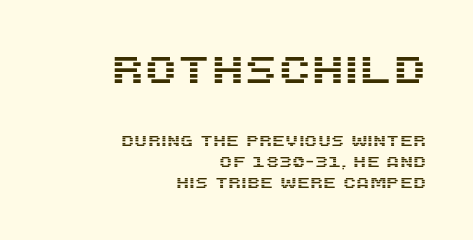
Q: Is the text italic (slanted)? A: No, it is upright.
Q: Is the typeface a serif or a sans-serif typeface? A: Sans-serif.
Q: Is the text underlined? A: No.
Q: How is the paragraph aligned? A: Right-aligned.
Q: Is the spacing between letters normal or unusually wide? A: Normal.
Q: Is the spacing between lines tight, normal or loose? A: Normal.
Q: Which block of text is set in a larger size, the first (top) or the second (bottom)? A: The first (top) one.
Q: Width (condensed, normal, or wide)? A: Normal.
Q: Stroke contrast? A: Medium.
Q: x-height? A: Large.
Q: Monospaced? A: No.
